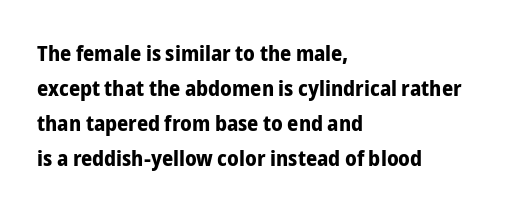
Horizontal bands of white between lines are of average thickness. The rendering keeps characters at their native spacing. Line beginnings align vertically; line endings do not. The font is running at its bold setting. No italicization has been applied; the sample stays upright.
